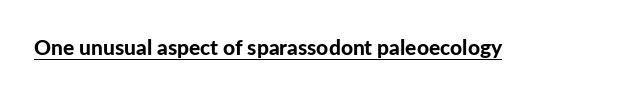
{"italic": "no", "bold": "yes", "underline": "yes", "letter_spacing": "normal", "letter_spacing_em": 0.0, "glyph_px": 21}
